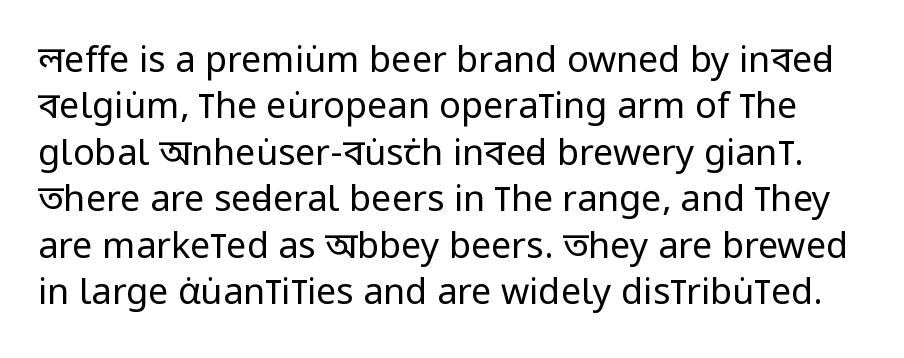
Classification — sans serif. Posture: upright roman. Evenly set lines give the paragraph a standard silhouette. The foot of each line stays bare and open. The passage shown is not bold in any degree.
